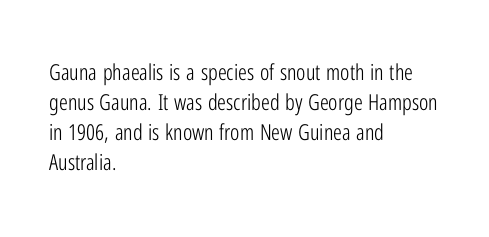
The letterforms sit shoulder to shoulder at normal distance. The space directly below the letters is spotless. Counters stay open thanks to moderate or lighter strokes. The vertical gap from one line to the next is medium. Ascenders rise straight up at ninety degrees. The ragged edge is on the right, which tells us the setting is flush left.
